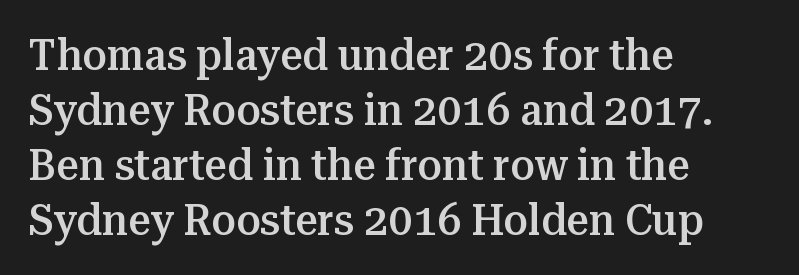
Q: Is the text bold? A: Semi-bold.
Q: Is the text italic (slanted)? A: No, it is upright.
Q: Is the typeface a serif or a sans-serif typeface? A: Serif.
Q: Is the text underlined? A: No.
Q: How is the paragraph aligned? A: Left-aligned.
Q: Is the spacing between letters normal or unusually wide? A: Normal.
Q: Is the spacing between lines tight, normal or loose? A: Normal.
Q: Width (condensed, normal, or wide)? A: Normal.
Q: Stroke contrast? A: Medium.
Q: x-height? A: Medium.
Q: Monospaced? A: No.
